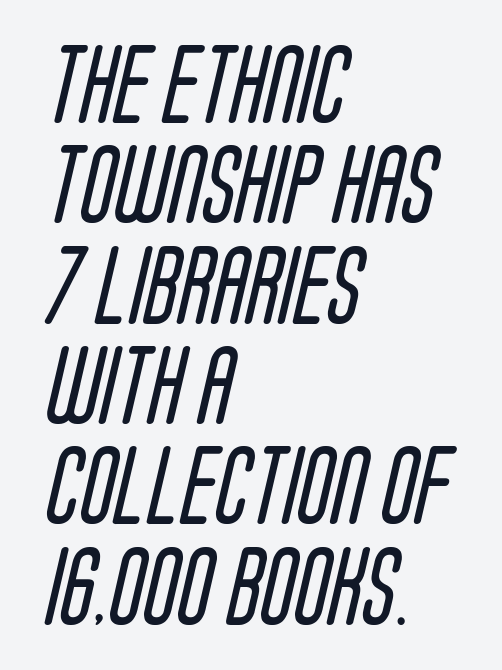
Q: Is the text bold? A: No.
Q: Is the typeface a serif or a sans-serif typeface? A: Sans-serif.
Q: Is the text underlined? A: No.
Q: How is the paragraph aligned? A: Left-aligned.
Q: Is the spacing between letters normal or unusually wide? A: Normal.
Q: Is the spacing between lines tight, normal or loose? A: Normal.
Q: Width (condensed, normal, or wide)? A: Condensed.
Q: Stroke contrast? A: Low.
Q: x-height? A: Large.
Q: Monospaced? A: No.
